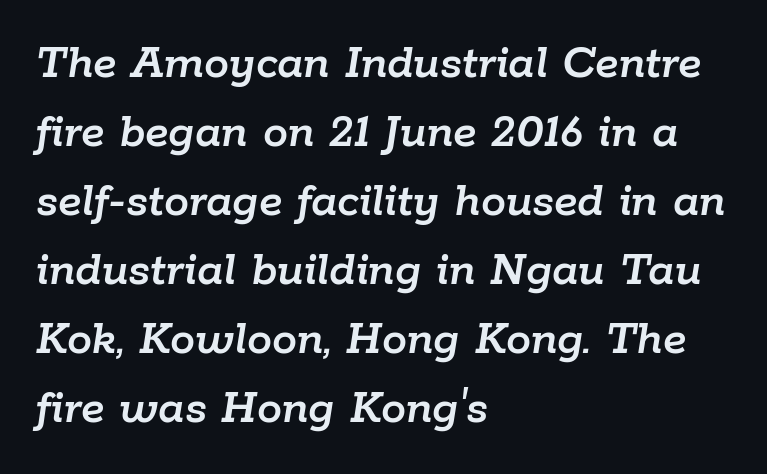
The image shows 50 px text type, italic (leaning right); set left-aligned, normal line spacing (1.38x), normal letter spacing, not underlined; low stroke contrast and a medium x-height.
